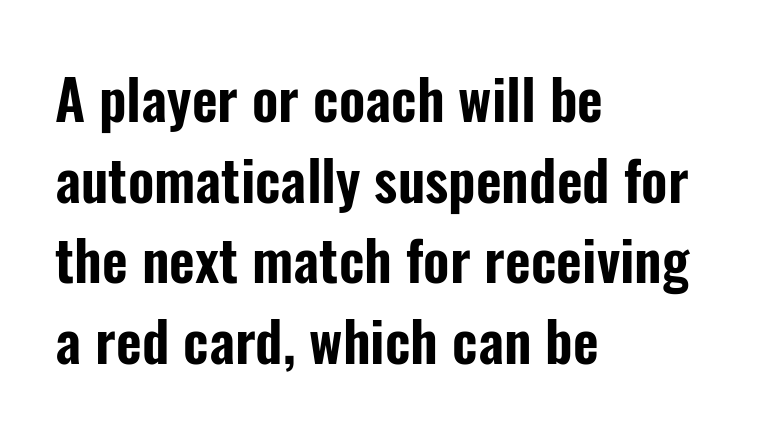
Spacing verdict: proportional, widths tailored to each character. The lettering stays uniformly vertical, giving the passage a roman look. Each word holds together tightly as a unit, with standard inter-letter gaps. The space beneath each line is pristine and unruled. The text block is weighted toward the left margin, trailing off unevenly rightward. Stroke terminals: plain, sans-serif.
